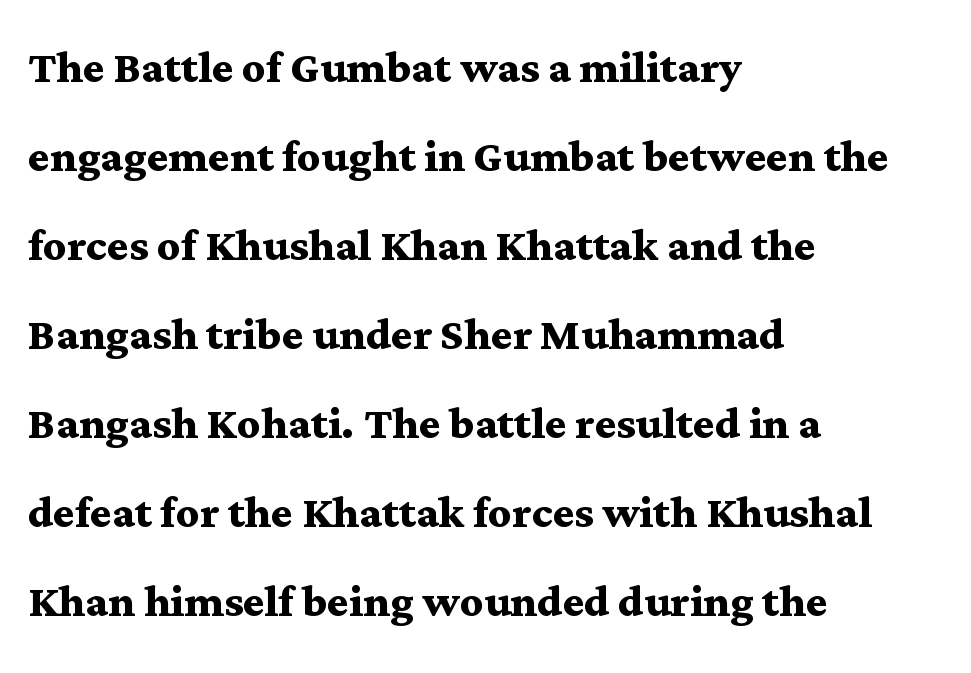
The image shows 57 px semibold, wide serif type, upright; set left-aligned, normal line spacing (1.56x), normal letter spacing, not underlined; medium stroke contrast and a medium x-height.
